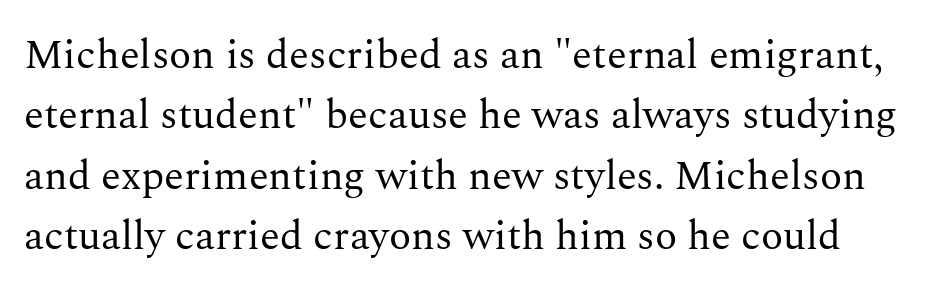
The image shows 41 px regular-weight serif type, upright; set normal line spacing (1.47x), normal letter spacing, not underlined; medium stroke contrast and a medium x-height.
